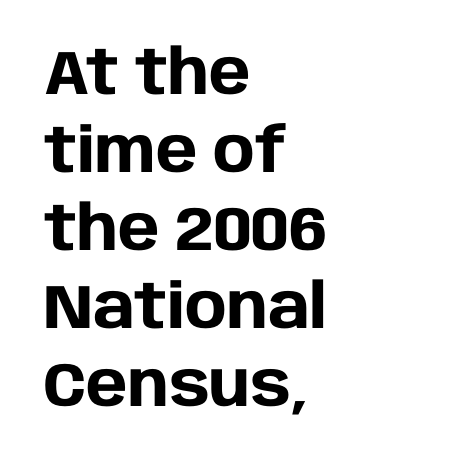
{"serif": "no", "italic": "no", "bold": "yes", "weight": "heavy", "width": "normal", "stroke_contrast": "low", "x_height": "large", "monospaced": "no", "underline": "no", "align": "left", "line_spacing": "normal", "line_spacing_ratio": 1.26, "letter_spacing": "normal", "letter_spacing_em": 0.0, "glyph_px": 62}
